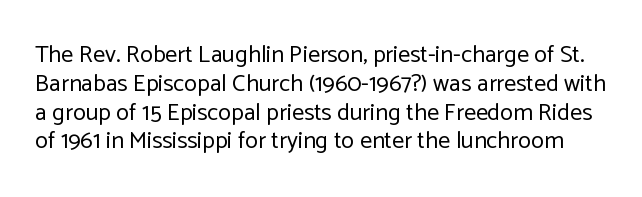
Caption: face not bold, strokes unweighted. Posture: upright roman. Observe the ordinary spacing: letters are neighbours, not strangers. Honestly, there is no underline to notice here at all.
